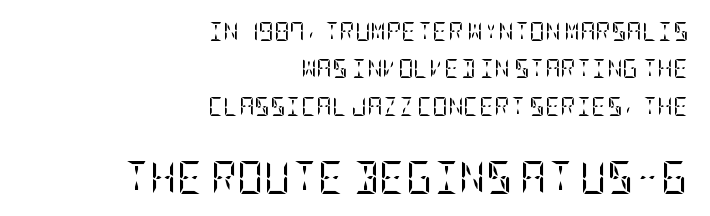
{"serif": "yes", "italic": "no", "bold": "no", "weight": "regular", "width": "condensed", "stroke_contrast": "low", "x_height": "large", "underline": "no", "align": "right", "line_spacing": "loose", "line_spacing_ratio": 1.97, "letter_spacing": "normal", "letter_spacing_em": 0.0, "larger_block": "second", "size_ratio": 1.74, "glyph_px": 33}
